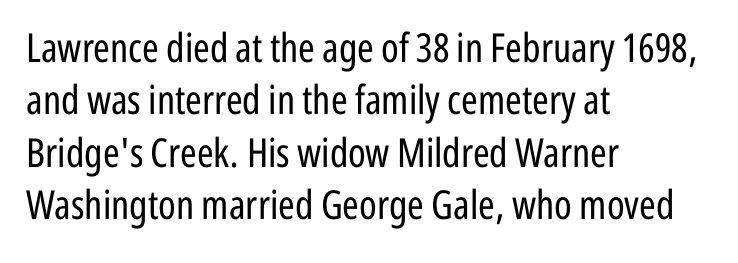
Every character sits straight up, as roman type does. Plain, unruled lines of type. Caption: face not bold, strokes unweighted. Each new line begins a customary step beneath the previous one.
